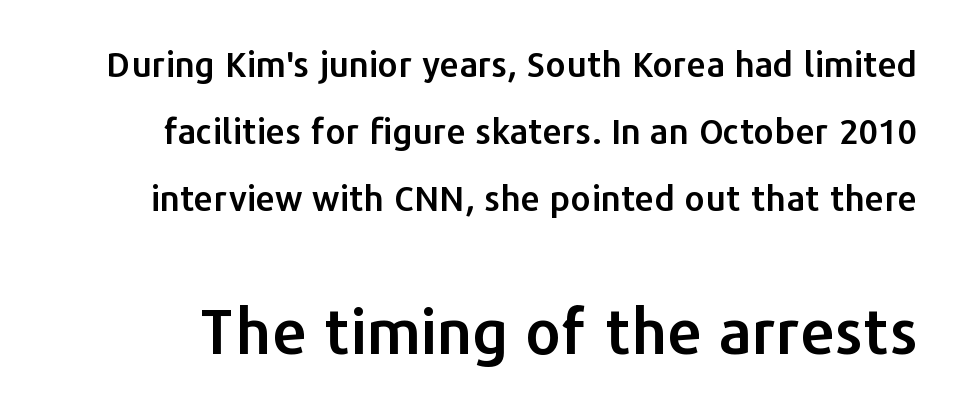
Q: Is the text italic (slanted)? A: No, it is upright.
Q: Is the typeface a serif or a sans-serif typeface? A: Sans-serif.
Q: Is the text underlined? A: No.
Q: Is the spacing between letters normal or unusually wide? A: Normal.
Q: Is the spacing between lines tight, normal or loose? A: Loose.
Q: Which block of text is set in a larger size, the first (top) or the second (bottom)? A: The second (bottom) one.
Q: Width (condensed, normal, or wide)? A: Normal.
Q: Stroke contrast? A: Low.
Q: x-height? A: Medium.
Q: Monospaced? A: No.
